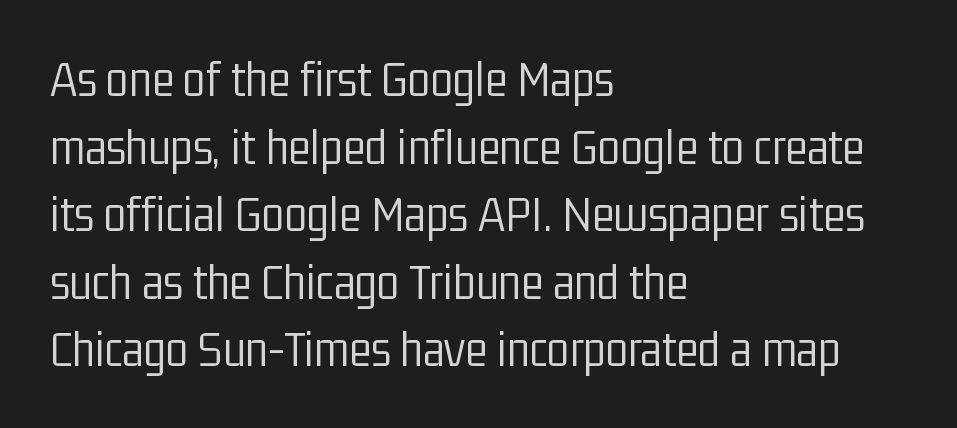
Q: Is the text bold? A: No.
Q: Is the text italic (slanted)? A: No, it is upright.
Q: Is the typeface a serif or a sans-serif typeface? A: Sans-serif.
Q: Is the text underlined? A: No.
Q: How is the paragraph aligned? A: Left-aligned.
Q: Is the spacing between letters normal or unusually wide? A: Normal.
Q: Is the spacing between lines tight, normal or loose? A: Normal.
Q: Width (condensed, normal, or wide)? A: Condensed.
Q: Stroke contrast? A: Low.
Q: x-height? A: Medium.
Q: Monospaced? A: No.
